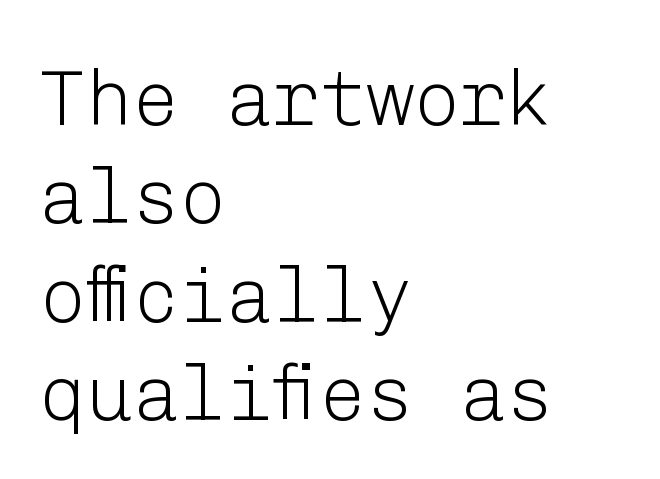
Q: Is the text bold? A: No.
Q: Is the text italic (slanted)? A: No, it is upright.
Q: Is the typeface a serif or a sans-serif typeface? A: Sans-serif.
Q: Is the text underlined? A: No.
Q: How is the paragraph aligned? A: Left-aligned.
Q: Is the spacing between letters normal or unusually wide? A: Normal.
Q: Is the spacing between lines tight, normal or loose? A: Normal.
Q: Width (condensed, normal, or wide)? A: Normal.
Q: Stroke contrast? A: Low.
Q: x-height? A: Medium.
